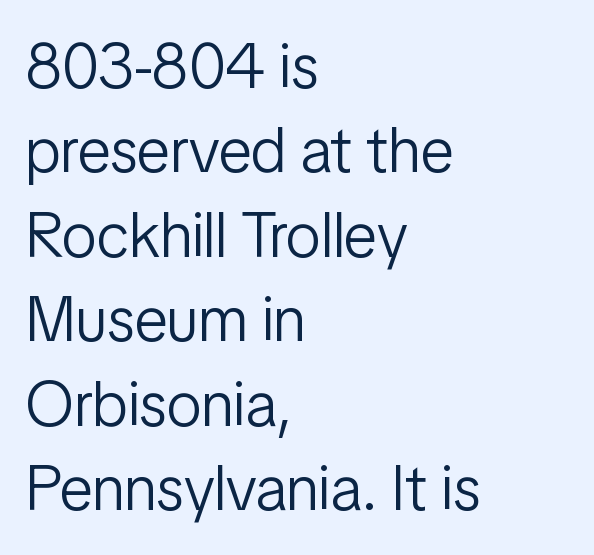
This is the regular roman posture of the typeface. The horizontal fit of the characters is conventional and even. Layout note: lines flush left. Weight: not bold — regular or lighter. Regarding leading, the lines here are spaced in the standard way. This is sans-serif lettering, the kind often seen on screens and signage.
